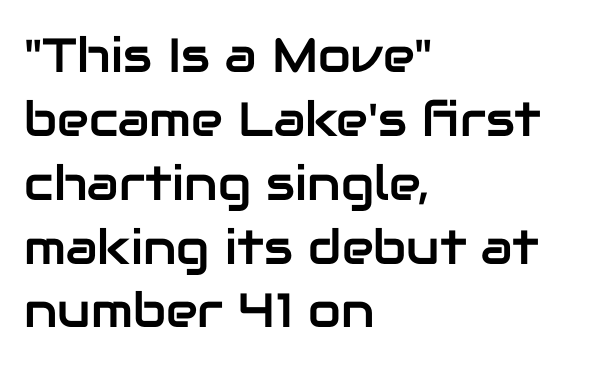
Q: Is the text italic (slanted)? A: No, it is upright.
Q: Is the typeface a serif or a sans-serif typeface? A: Sans-serif.
Q: Is the text underlined? A: No.
Q: How is the paragraph aligned? A: Left-aligned.
Q: Is the spacing between letters normal or unusually wide? A: Normal.
Q: Is the spacing between lines tight, normal or loose? A: Normal.
Q: Width (condensed, normal, or wide)? A: Normal.
Q: Stroke contrast? A: Low.
Q: x-height? A: Medium.
Q: Monospaced? A: No.
